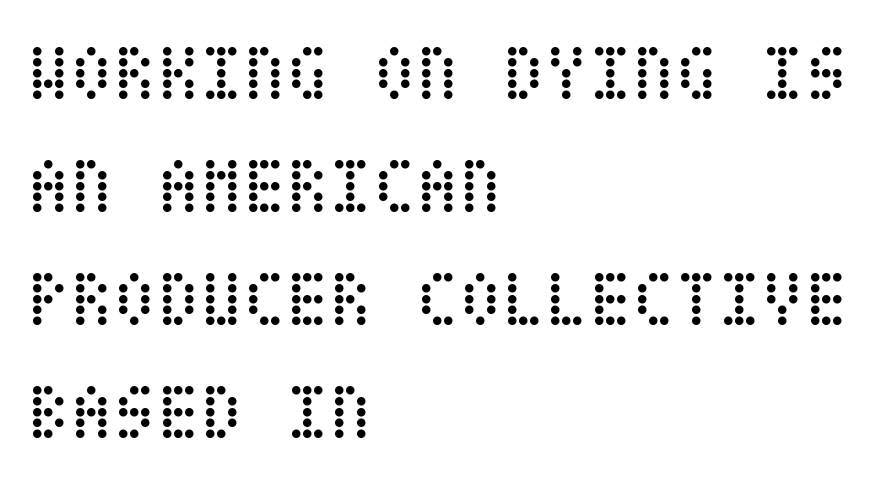
{"italic": "no", "bold": "no", "weight": "regular", "width": "condensed", "stroke_contrast": "low", "x_height": "large", "underline": "no", "align": "left", "line_spacing": "normal", "line_spacing_ratio": 1.43, "letter_spacing": "normal", "letter_spacing_em": 0.0, "glyph_px": 79}
